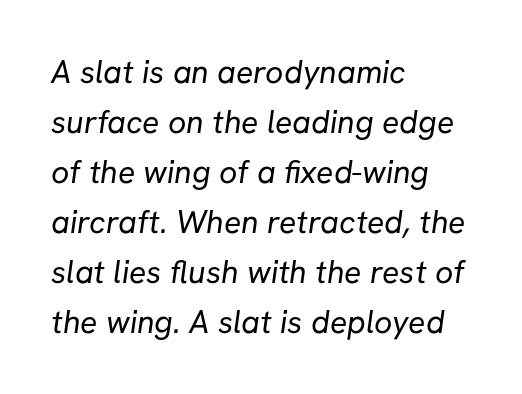
The passage shown has conventional tracking throughout. The lines sit at an ordinary, default distance from one another. This sample is left-justified, so line endings fall wherever the words run out. Letterform terminals end flat and unadorned throughout the passage. The foot of each line stays bare and open.
